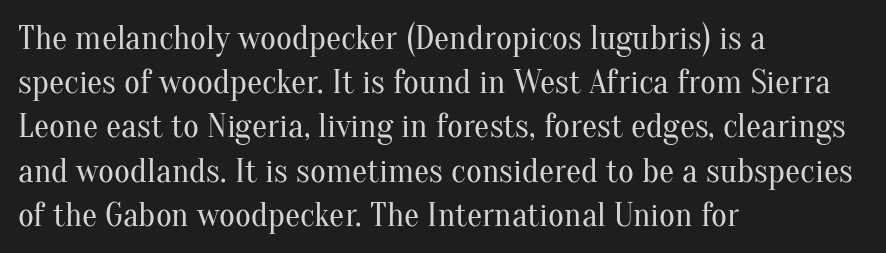
Q: Is the text bold? A: No.
Q: Is the text italic (slanted)? A: No, it is upright.
Q: Is the typeface a serif or a sans-serif typeface? A: Serif.
Q: Is the text underlined? A: No.
Q: How is the paragraph aligned? A: Left-aligned.
Q: Is the spacing between letters normal or unusually wide? A: Normal.
Q: Is the spacing between lines tight, normal or loose? A: Normal.
Q: Width (condensed, normal, or wide)? A: Normal.
Q: Stroke contrast? A: Medium.
Q: x-height? A: Small.
Q: Monospaced? A: No.
